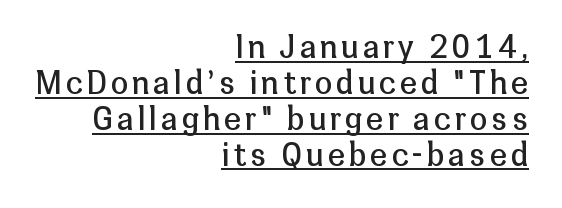
The letters look calm and open, with moderate or lighter stems. The words here are underlined. Notice how the passage keeps a crisp vertical edge on the right only. Designer's note — italics off, roman on.
